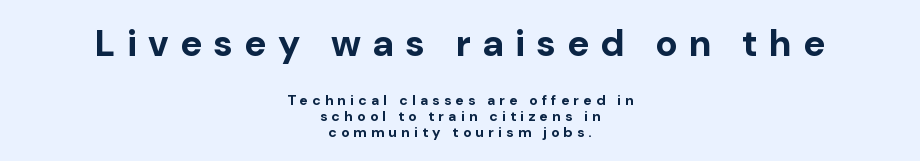
The image shows 37 px bold sans-serif type, upright; set centered, tight line spacing (1.14x), unusually wide letter spacing (+0.31 em), not underlined; the first (top) block is 2.64x larger; low stroke contrast and a medium x-height.
